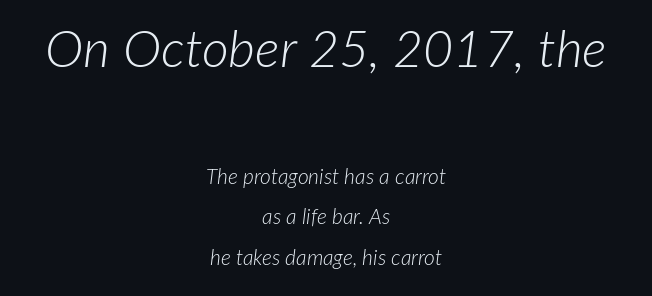
Underline: absent. Visually the block forms a symmetrical silhouette, jagged on both flanks. The earlier block is typeset at a bigger size than the later block. Is this a fixed-width face? No — the glyphs have proportional, varying widths.
